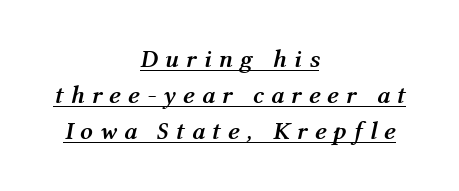
Underlining? Definitely there. If you folded the block vertically in half, each line would mirror itself in length. Typographic density is high because the face is bold. These lines have a slow, spaced-out rhythm from letter to letter.
